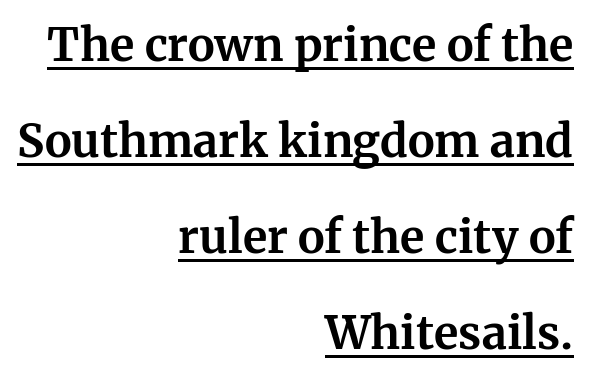
The sample has been set heavy, in full bold. Character widths vary here, with narrow letters taking less room than wide ones. The horizontal fit of the characters is conventional and even. It's the straight-up-and-down kind of type. The lines in this sample share a right terminus and differ only in where they begin. Is this a sans? No — the strokes have serifs.
